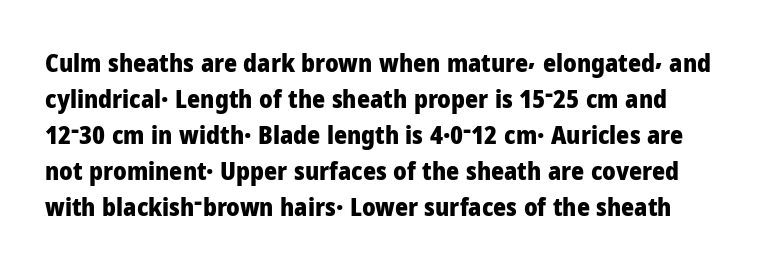
{"italic": "no", "bold": "yes", "underline": "no", "line_spacing": "normal", "line_spacing_ratio": 1.44, "letter_spacing": "normal", "letter_spacing_em": 0.0, "glyph_px": 25}
